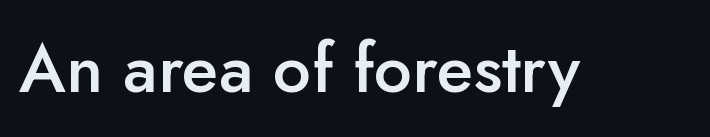
Q: Is the text bold? A: Semi-bold.
Q: Is the text italic (slanted)? A: No, it is upright.
Q: Is the typeface a serif or a sans-serif typeface? A: Sans-serif.
Q: Is the text underlined? A: No.
Q: Is the spacing between letters normal or unusually wide? A: Normal.
Q: Width (condensed, normal, or wide)? A: Normal.
Q: Stroke contrast? A: Low.
Q: x-height? A: Small.
Q: Monospaced? A: No.
